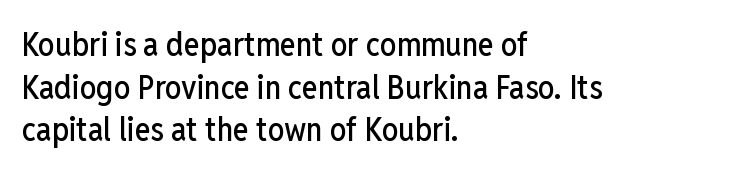
The image shows 33 px condensed sans-serif type, upright; set left-aligned, normal line spacing (1.29x), normal letter spacing, not underlined; low stroke contrast and a medium x-height.
